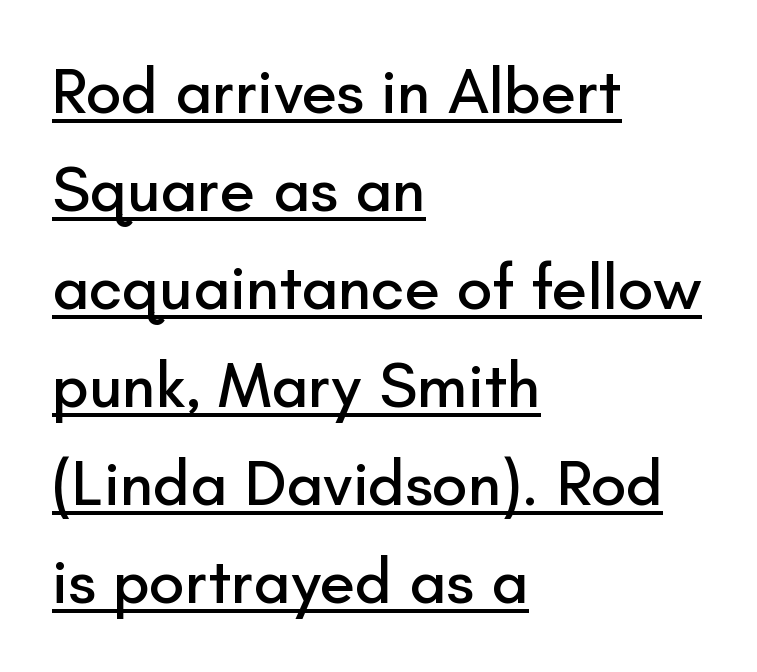
The image shows 64 px sans-serif type, upright; set left-aligned, normal line spacing (1.53x), normal letter spacing, underlined; low stroke contrast and a small x-height.
